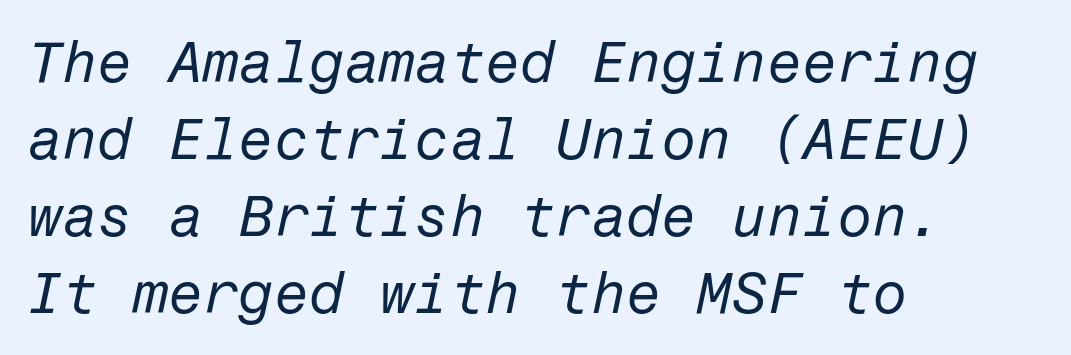
The image shows 57 px regular-weight type, italic (leaning right); set left-aligned, normal line spacing (1.35x), normal letter spacing, not underlined; low stroke contrast and a medium x-height.
